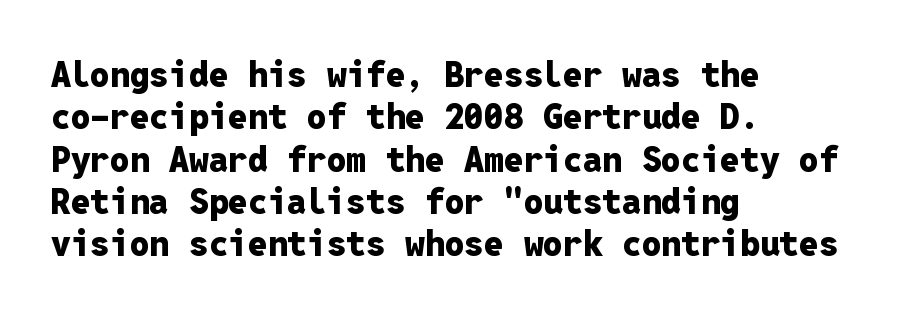
Q: Is the text bold? A: Yes.
Q: Is the text italic (slanted)? A: No, it is upright.
Q: Is the typeface a serif or a sans-serif typeface? A: Sans-serif.
Q: Is the text underlined? A: No.
Q: How is the paragraph aligned? A: Left-aligned.
Q: Is the spacing between letters normal or unusually wide? A: Normal.
Q: Width (condensed, normal, or wide)? A: Normal.
Q: Stroke contrast? A: Low.
Q: x-height? A: Medium.
Q: Monospaced? A: Yes.
